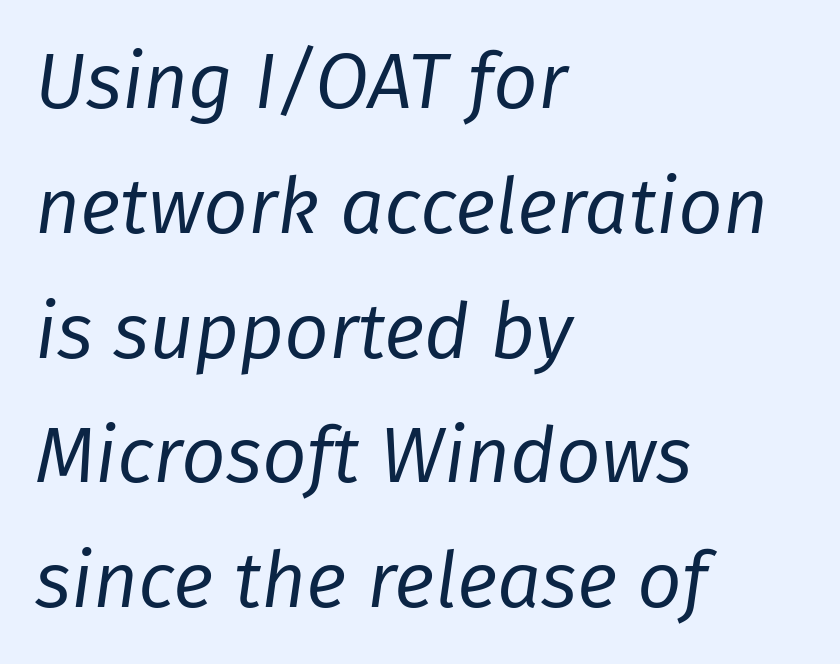
{"italic": "yes", "lean": "right", "slant_degrees": 8, "bold": "no", "weight": "regular", "width": "normal", "stroke_contrast": "low", "x_height": "medium", "monospaced": "no", "underline": "no", "align": "left", "line_spacing": "normal", "line_spacing_ratio": 1.6, "letter_spacing": "normal", "letter_spacing_em": 0.0, "glyph_px": 78}
